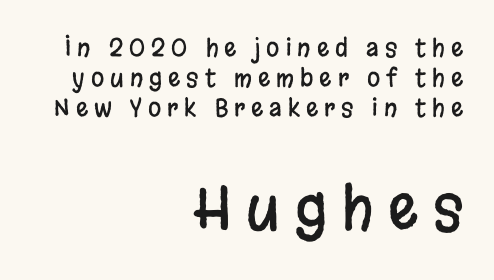
Q: Is the text italic (slanted)? A: No, it is upright.
Q: Is the typeface a serif or a sans-serif typeface? A: Sans-serif.
Q: Is the text underlined? A: No.
Q: How is the paragraph aligned? A: Right-aligned.
Q: Is the spacing between letters normal or unusually wide? A: Unusually wide.
Q: Is the spacing between lines tight, normal or loose? A: Normal.
Q: Which block of text is set in a larger size, the first (top) or the second (bottom)? A: The second (bottom) one.
Q: Width (condensed, normal, or wide)? A: Condensed.
Q: Stroke contrast? A: Low.
Q: x-height? A: Large.
Q: Monospaced? A: No.
